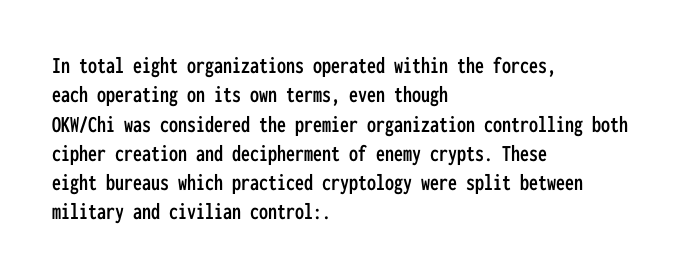
Q: Is the text italic (slanted)? A: No, it is upright.
Q: Is the text underlined? A: No.
Q: How is the paragraph aligned? A: Left-aligned.
Q: Is the spacing between letters normal or unusually wide? A: Normal.
